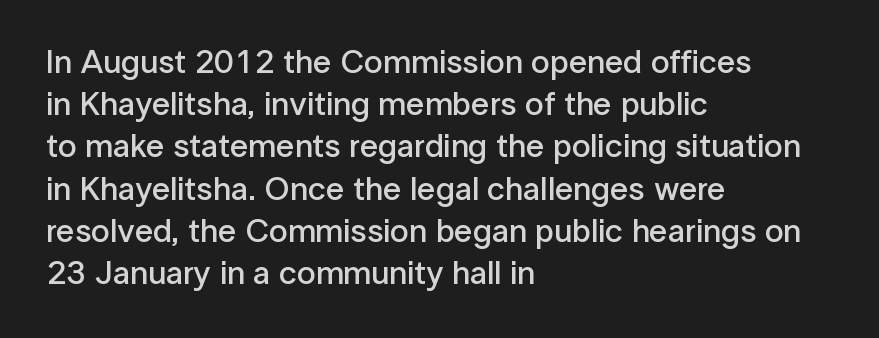
The image shows 33 px semibold sans-serif type, upright; set left-aligned, normal line spacing (1.28x), normal letter spacing, not underlined; low stroke contrast and a medium x-height.
